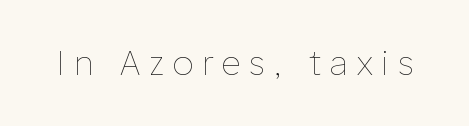
{"italic": "no", "bold": "no", "weight": "thin", "width": "normal", "stroke_contrast": "low", "x_height": "medium", "monospaced": "no", "underline": "no", "letter_spacing": "wide", "letter_spacing_em": 0.28, "glyph_px": 33}
